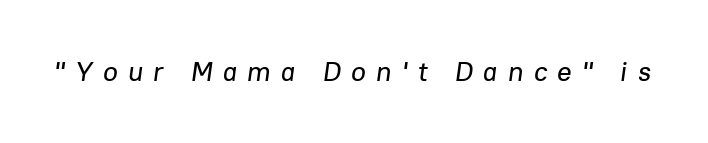
Q: Is the text italic (slanted)? A: Yes, it leans right by about 8 degrees.
Q: Is the text underlined? A: No.
Q: Is the spacing between letters normal or unusually wide? A: Unusually wide.
